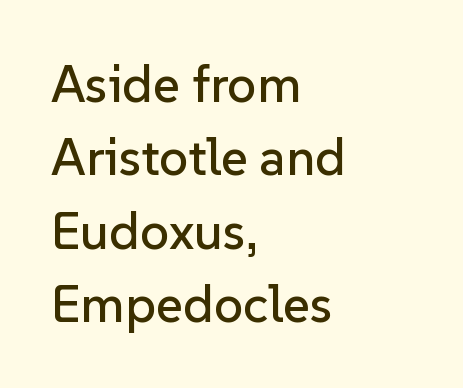
The image shows 52 px sans-serif type, upright; set left-aligned, normal line spacing (1.41x), normal letter spacing, not underlined; low stroke contrast and a medium x-height.
